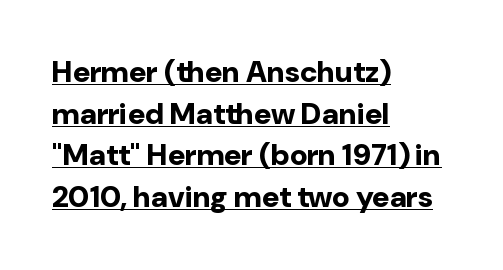
Line spacing here is normal. These lines are rendered in a variable-pitch font. The axis of the letterforms is exactly vertical. In designer terms, the underline attribute is active on this setting. Typesetter's note: full bold, strokes at maximum text heaviness.
